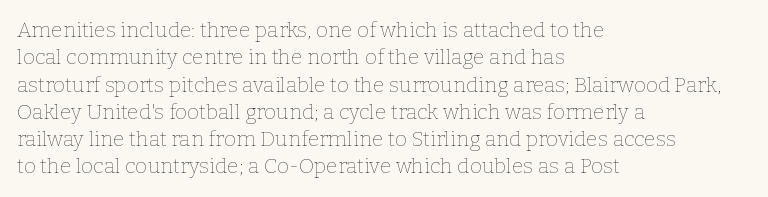
{"italic": "no", "bold": "no", "underline": "no", "align": "left", "line_spacing": "normal", "line_spacing_ratio": 1.3, "letter_spacing": "normal", "letter_spacing_em": 0.0, "glyph_px": 21}
